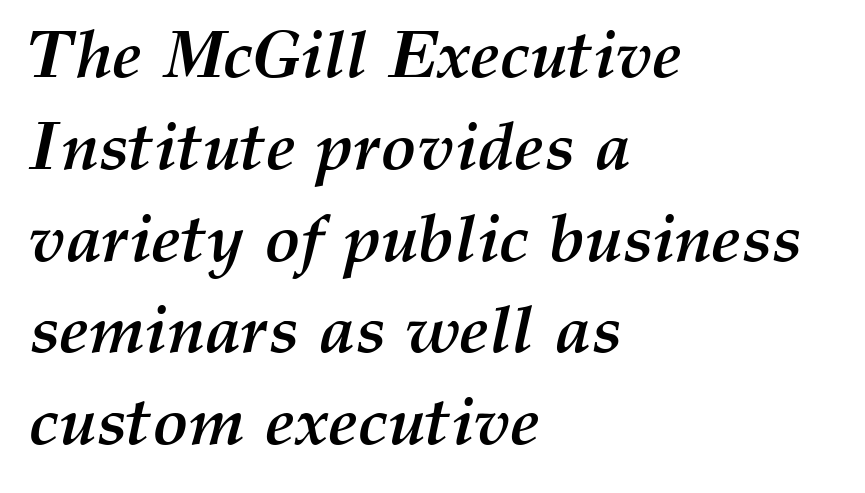
Descender tails drop into unmarked territory. Is the type slanted? Yes — the strokes lean at a clear angle. The rendering anchors every line to the left-hand side. Students, note that the glyphs here touch the page at normal intervals. Pretty heavy lettering here — definitely bold.
